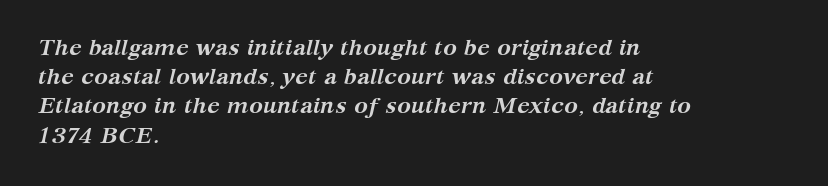
Q: Is the text bold? A: Yes.
Q: Is the text italic (slanted)? A: Yes, it leans right by about 12 degrees.
Q: Is the text underlined? A: No.
Q: How is the paragraph aligned? A: Left-aligned.
Q: Is the spacing between letters normal or unusually wide? A: Normal.
Q: Is the spacing between lines tight, normal or loose? A: Normal.
